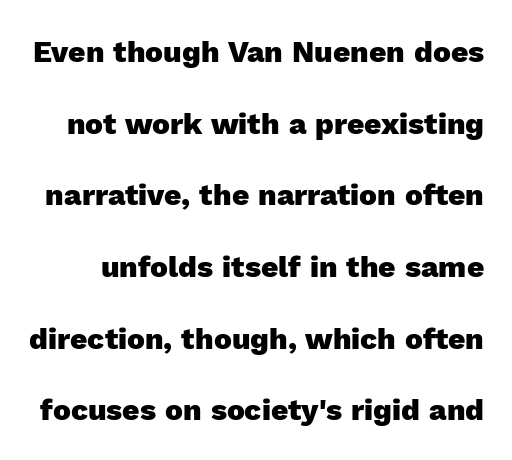
The image shows 30 px heavy sans-serif type, upright; set loose line spacing (2.39x), normal letter spacing, not underlined; a medium x-height.
